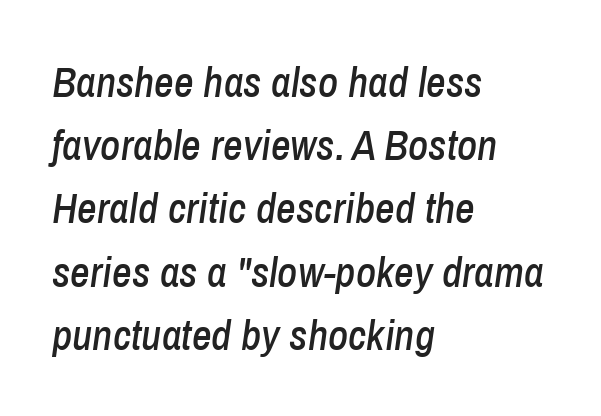
The image shows 43 px condensed type, italic (leaning right); set left-aligned, normal line spacing (1.47x), normal letter spacing, not underlined; low stroke contrast and a medium x-height.
